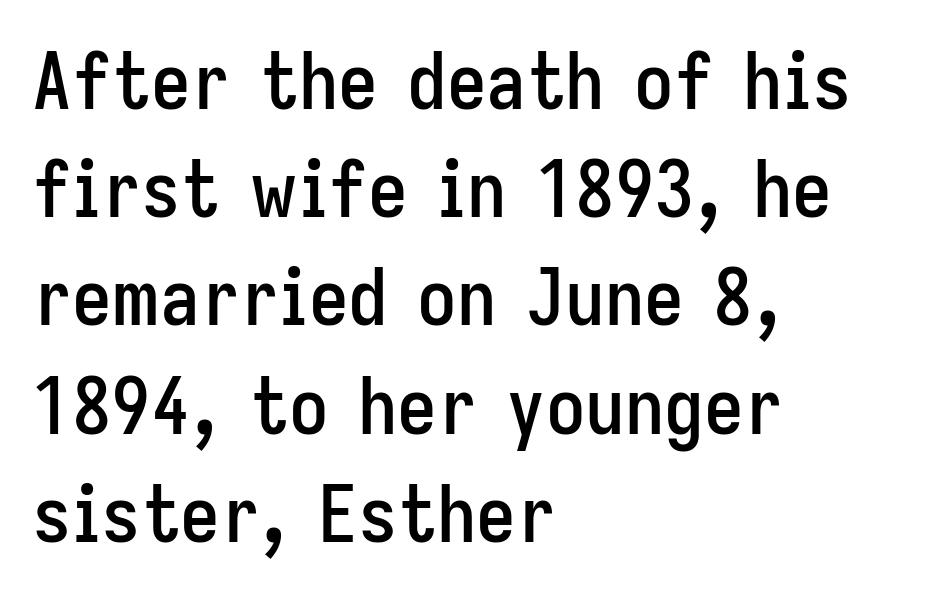
The image shows 79 px condensed sans-serif type, upright; set left-aligned, normal line spacing (1.37x), normal letter spacing, not underlined; low stroke contrast and a medium x-height.
